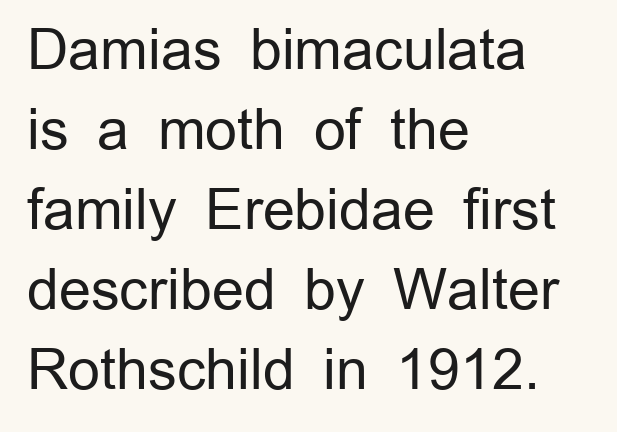
{"serif": "no", "italic": "no", "bold": "no", "weight": "regular", "width": "normal", "stroke_contrast": "low", "x_height": "medium", "monospaced": "no", "underline": "no", "align": "left", "line_spacing": "normal", "line_spacing_ratio": 1.43, "letter_spacing": "normal", "letter_spacing_em": 0.0, "glyph_px": 56}
